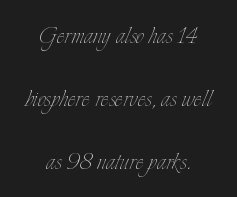
{"bold": "no", "weight": "thin", "width": "condensed", "stroke_contrast": "low", "x_height": "small", "monospaced": "no", "underline": "no", "align": "center", "line_spacing": "loose", "line_spacing_ratio": 2.1, "letter_spacing": "normal", "letter_spacing_em": 0.0, "glyph_px": 30}
